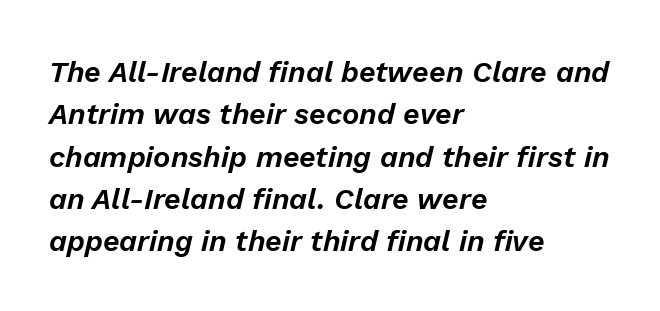
The image shows 29 px text type, italic (leaning right); set left-aligned, normal line spacing (1.46x), normal letter spacing, not underlined; low stroke contrast and a medium x-height.
